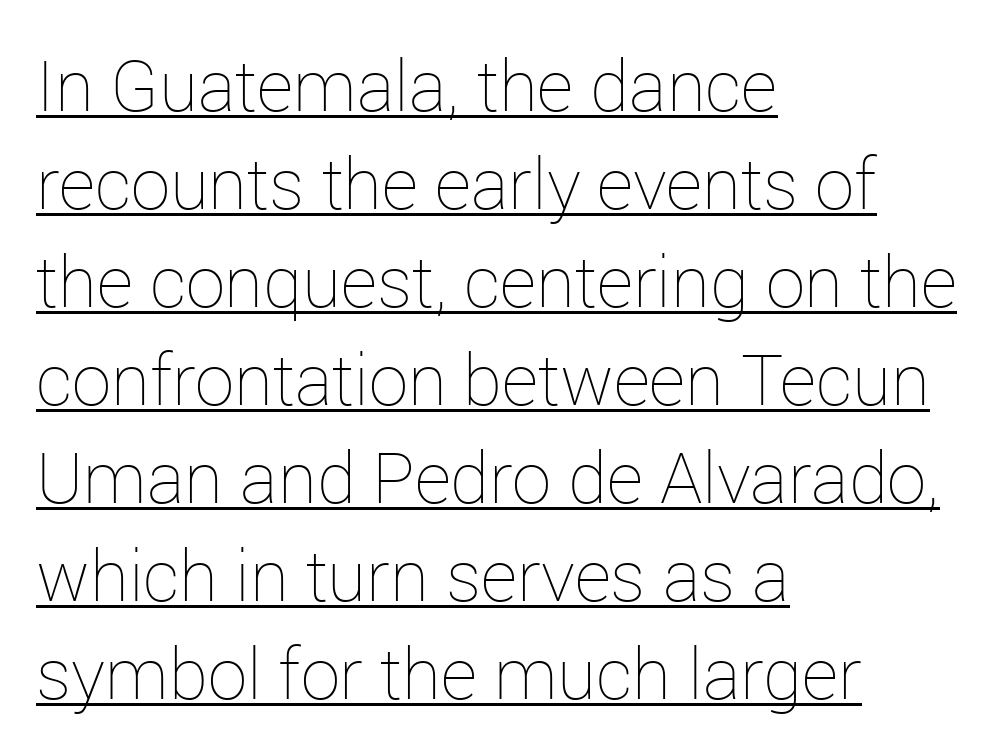
Q: Is the text bold? A: No.
Q: Is the text italic (slanted)? A: No, it is upright.
Q: Is the text underlined? A: Yes.
Q: How is the paragraph aligned? A: Left-aligned.
Q: Is the spacing between letters normal or unusually wide? A: Normal.
Q: Is the spacing between lines tight, normal or loose? A: Normal.
Q: Width (condensed, normal, or wide)? A: Normal.
Q: Stroke contrast? A: Low.
Q: x-height? A: Medium.
Q: Monospaced? A: No.
